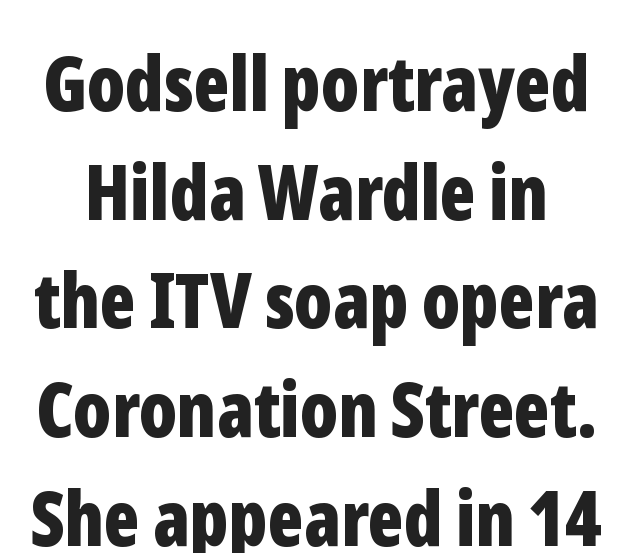
Q: Is the text bold? A: Yes.
Q: Is the text italic (slanted)? A: No, it is upright.
Q: Is the typeface a serif or a sans-serif typeface? A: Sans-serif.
Q: Is the text underlined? A: No.
Q: Is the spacing between letters normal or unusually wide? A: Normal.
Q: Is the spacing between lines tight, normal or loose? A: Normal.
Q: Width (condensed, normal, or wide)? A: Condensed.
Q: Stroke contrast? A: Low.
Q: x-height? A: Medium.
Q: Monospaced? A: No.
